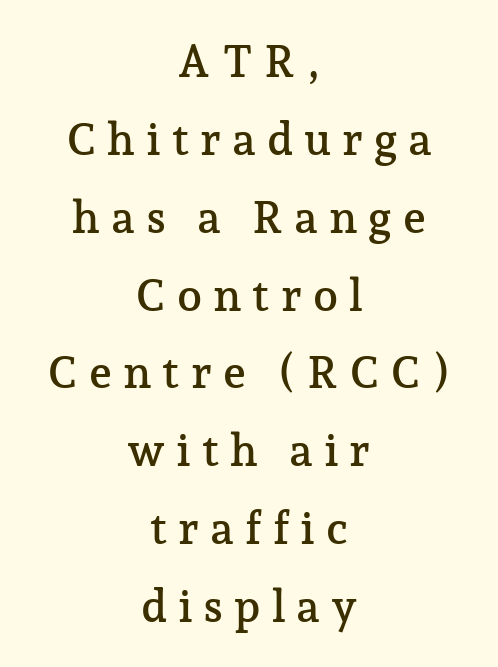
Q: Is the text italic (slanted)? A: No, it is upright.
Q: Is the typeface a serif or a sans-serif typeface? A: Serif.
Q: Is the text underlined? A: No.
Q: How is the paragraph aligned? A: Centered.
Q: Is the spacing between letters normal or unusually wide? A: Unusually wide.
Q: Width (condensed, normal, or wide)? A: Normal.
Q: Stroke contrast? A: Low.
Q: x-height? A: Medium.
Q: Monospaced? A: No.
